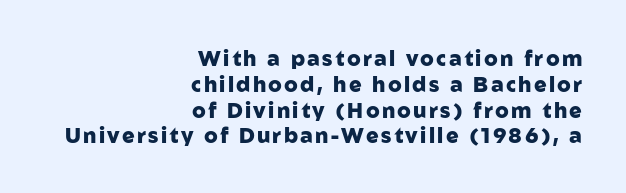
Q: Is the text bold? A: Yes.
Q: Is the text italic (slanted)? A: No, it is upright.
Q: Is the text underlined? A: No.
Q: How is the paragraph aligned? A: Right-aligned.
